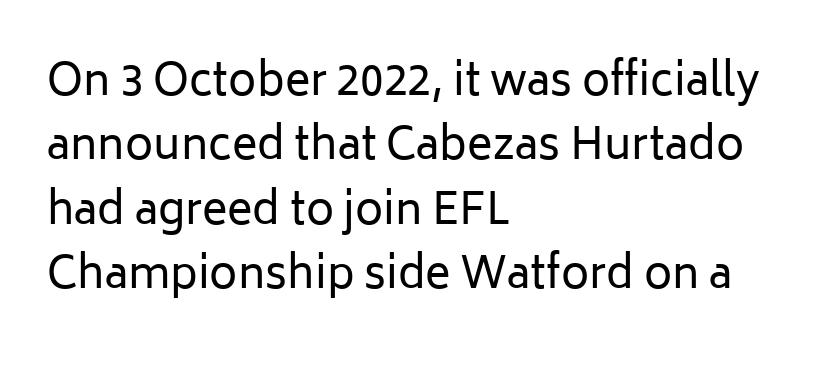
{"serif": "no", "italic": "no", "bold": "no", "weight": "regular", "width": "normal", "stroke_contrast": "low", "x_height": "medium", "monospaced": "no", "underline": "no", "align": "left", "line_spacing": "normal", "line_spacing_ratio": 1.5, "letter_spacing": "normal", "letter_spacing_em": 0.0, "glyph_px": 43}
